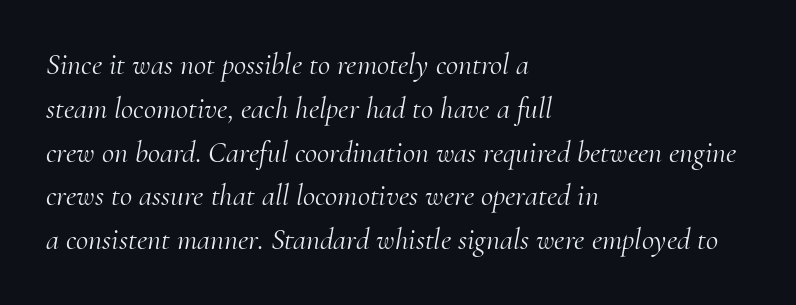
Bare-footed words on every line. Looks like regular typesetting: each glyph gets only the width it needs. Between one letter and the next there's only the usual sliver of space. Serifs: yes, visible at the terminals of the letterforms. Vertical spacing — default. Compared with a typical body face, this is equally light or lighter still.
